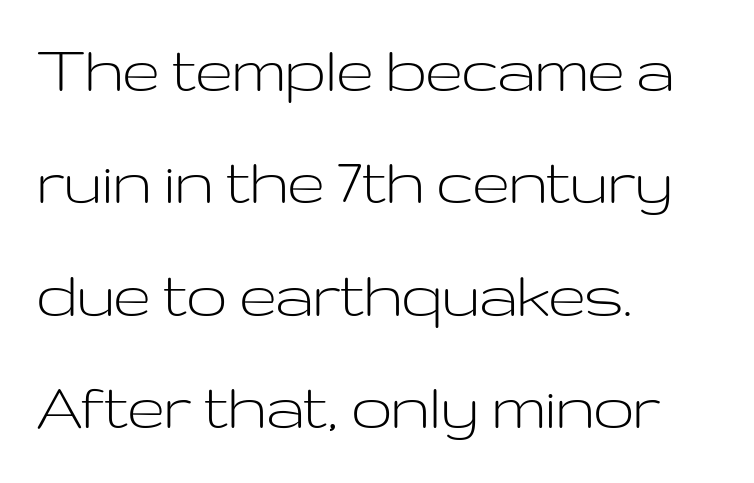
{"serif": "no", "italic": "no", "bold": "no", "weight": "light", "width": "wide", "stroke_contrast": "low", "x_height": "medium", "monospaced": "no", "underline": "no", "align": "left", "line_spacing": "normal", "line_spacing_ratio": 1.56, "letter_spacing": "normal", "letter_spacing_em": 0.0, "glyph_px": 72}
